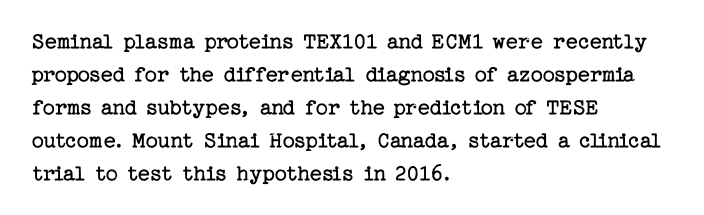
Q: Is the text bold? A: No.
Q: Is the text italic (slanted)? A: No, it is upright.
Q: Is the text underlined? A: No.
Q: How is the paragraph aligned? A: Left-aligned.
Q: Is the spacing between letters normal or unusually wide? A: Normal.
Q: Is the spacing between lines tight, normal or loose? A: Normal.
